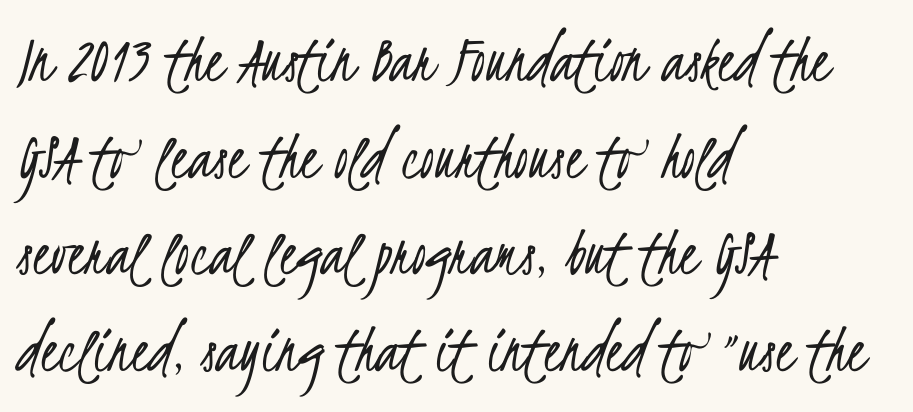
The image shows 70 px light, condensed sans-serif type; set left-aligned, normal line spacing (1.38x), normal letter spacing, not underlined; low stroke contrast and a small x-height.
